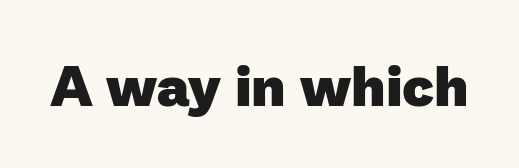
The image shows 56 px heavy sans-serif type; set normal letter spacing, not underlined; low stroke contrast and a medium x-height.
